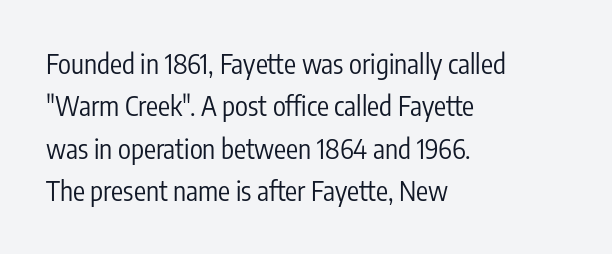
Q: Is the text bold? A: No.
Q: Is the text italic (slanted)? A: No, it is upright.
Q: Is the text underlined? A: No.
Q: How is the paragraph aligned? A: Left-aligned.
Q: Is the spacing between letters normal or unusually wide? A: Normal.
Q: Is the spacing between lines tight, normal or loose? A: Normal.
